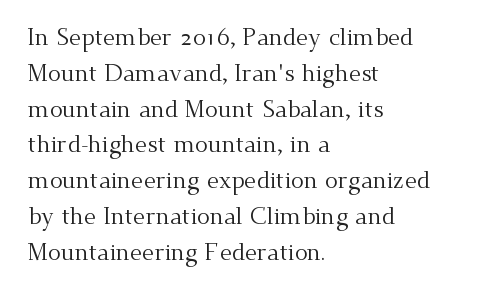
{"italic": "no", "bold": "no", "underline": "no", "align": "left", "line_spacing": "normal", "line_spacing_ratio": 1.49, "letter_spacing": "normal", "letter_spacing_em": 0.0, "glyph_px": 24}
